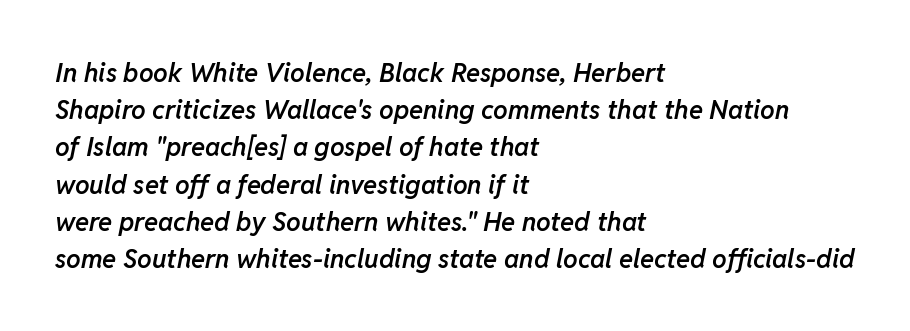
The specimen omits any rule beneath the text block's lines. Semibold letterforms, between regular and bold. Honestly, the letter spacing is just normal — you wouldn't notice it. This sample uses an oblique cut, with every glyph tilted off the vertical. The rendering anchors every line to the left-hand side. The space between consecutive lines is moderate.
